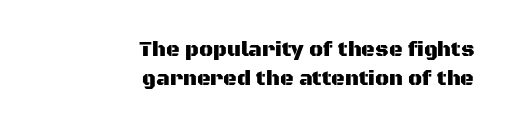
Interline gaps are of average width in this sample. This is the regular roman posture of the typeface. The setting favours the right margin, as signatures and pull-quotes sometimes do. Nobody drew a line under any word here.
